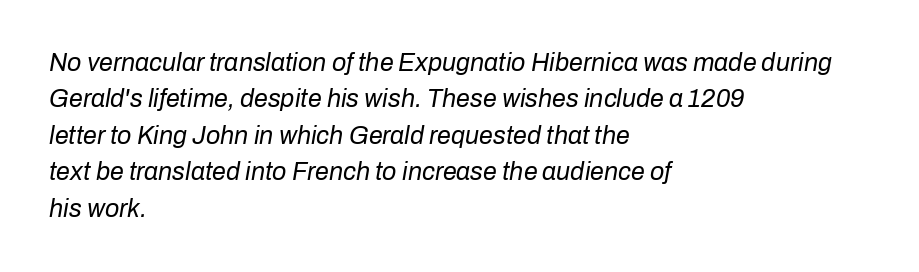
{"italic": "yes", "lean": "right", "slant_degrees": 10, "bold": "no", "underline": "no", "align": "left", "line_spacing": "normal", "line_spacing_ratio": 1.46, "letter_spacing": "normal", "letter_spacing_em": 0.0, "glyph_px": 25}
